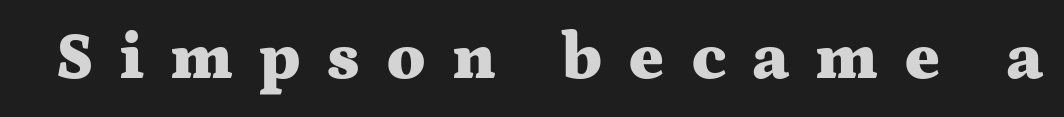
Q: Is the text bold? A: Yes.
Q: Is the text italic (slanted)? A: No, it is upright.
Q: Is the typeface a serif or a sans-serif typeface? A: Serif.
Q: Is the text underlined? A: No.
Q: Is the spacing between letters normal or unusually wide? A: Unusually wide.
Q: Width (condensed, normal, or wide)? A: Wide.
Q: Stroke contrast? A: Medium.
Q: x-height? A: Medium.
Q: Monospaced? A: No.
